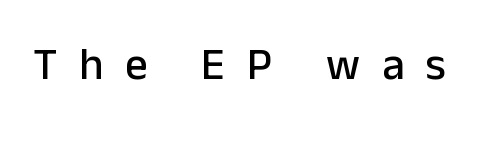
Q: Is the text italic (slanted)? A: No, it is upright.
Q: Is the typeface a serif or a sans-serif typeface? A: Sans-serif.
Q: Is the text underlined? A: No.
Q: Is the spacing between letters normal or unusually wide? A: Unusually wide.
Q: Width (condensed, normal, or wide)? A: Normal.
Q: Stroke contrast? A: Low.
Q: x-height? A: Medium.
Q: Monospaced? A: No.
